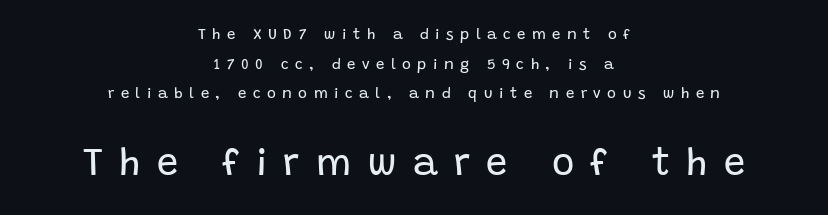
{"serif": "no", "italic": "no", "bold": "no", "weight": "regular", "width": "normal", "stroke_contrast": "low", "x_height": "large", "monospaced": "no", "underline": "no", "align": "center", "line_spacing": "loose", "line_spacing_ratio": 1.97, "letter_spacing": "wide", "letter_spacing_em": 0.43, "larger_block": "second", "size_ratio": 2.53, "glyph_px": 38}
